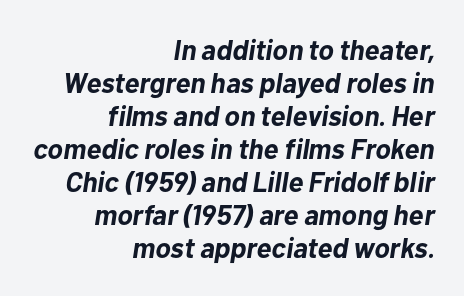
The image shows 28 px bold type, italic (leaning right); set right-aligned, line spacing 1.18x, normal letter spacing, not underlined; low stroke contrast and a medium x-height.
